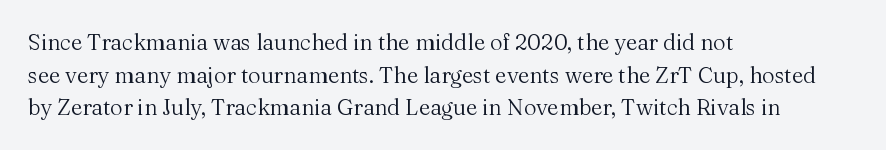
Q: Is the text bold? A: No.
Q: Is the text italic (slanted)? A: No, it is upright.
Q: Is the text underlined? A: No.
Q: How is the paragraph aligned? A: Left-aligned.
Q: Is the spacing between letters normal or unusually wide? A: Normal.
Q: Is the spacing between lines tight, normal or loose? A: Normal.
